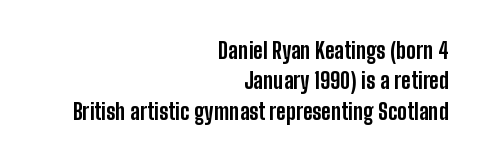
The image shows 22 px bold type, upright; set right-aligned, normal line spacing (1.38x), normal letter spacing, not underlined.
